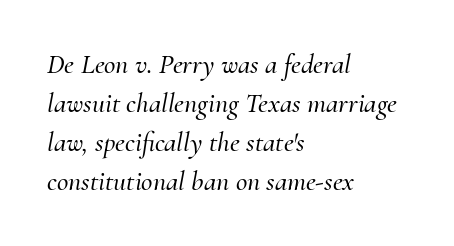
{"serif": "yes", "italic": "yes", "lean": "right", "slant_degrees": 10, "width": "normal", "stroke_contrast": "medium", "x_height": "small", "monospaced": "no", "underline": "no", "align": "left", "line_spacing": "normal", "line_spacing_ratio": 1.39, "letter_spacing": "normal", "letter_spacing_em": 0.0, "glyph_px": 28}
